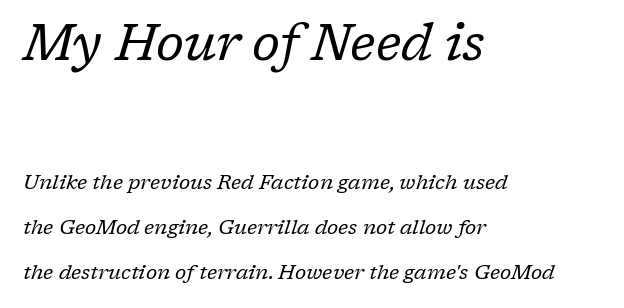
The image shows 50 px regular-weight serif type, italic (leaning right); set left-aligned, loose line spacing (2.23x), normal letter spacing, not underlined; the first (top) block is 2.5x larger; low stroke contrast and a medium x-height.
